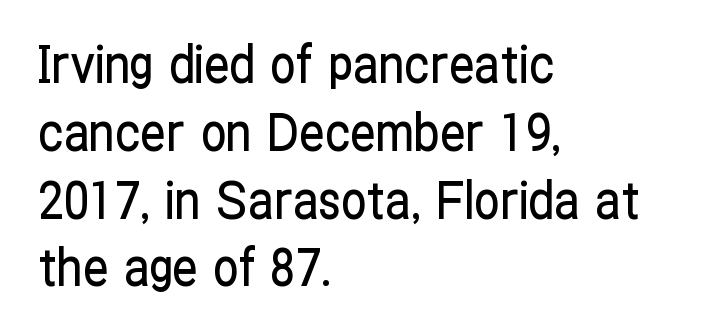
The image shows 51 px condensed sans-serif type, upright; set left-aligned, normal line spacing (1.33x), normal letter spacing, not underlined; low stroke contrast and a medium x-height.
